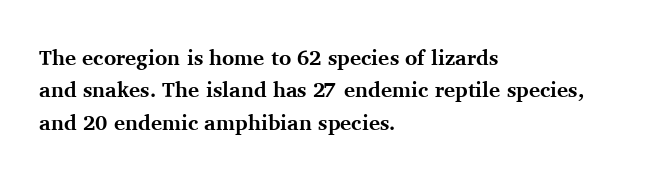
The image shows 21 px bold type, upright; set left-aligned, normal line spacing (1.54x), normal letter spacing, not underlined.
